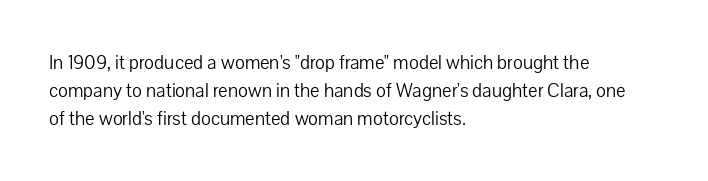
{"italic": "no", "bold": "no", "underline": "no", "align": "left", "line_spacing": "normal", "line_spacing_ratio": 1.39, "letter_spacing": "normal", "letter_spacing_em": 0.0, "glyph_px": 20}
